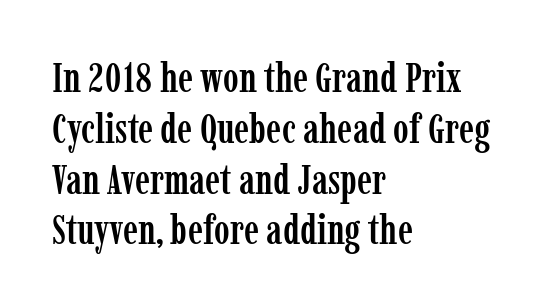
Note the varied advance widths — an 'i' is clearly narrower than an 'm'. A typesetter would mark this as roman, not italic. Serif or sans? Serif — the stroke terminals have little feet. In CSS terms this would be text-align: left. Glance below the letters and you will spot only blank space.
